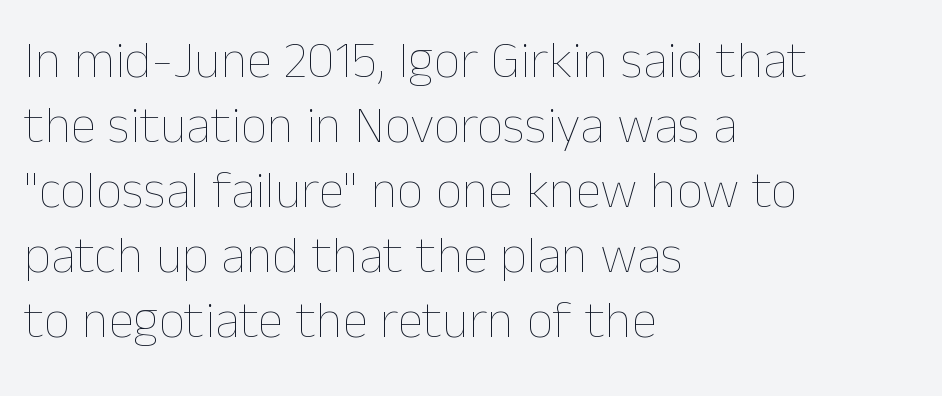
{"italic": "no", "bold": "no", "weight": "thin", "width": "normal", "stroke_contrast": "low", "x_height": "medium", "monospaced": "no", "underline": "no", "align": "left", "line_spacing": "normal", "line_spacing_ratio": 1.25, "letter_spacing": "normal", "letter_spacing_em": 0.0, "glyph_px": 52}
